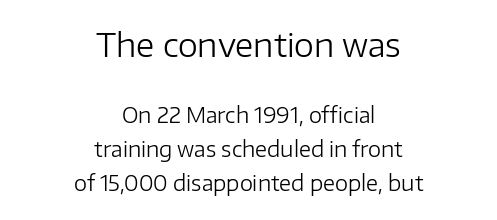
Q: Is the text bold? A: No.
Q: Is the text italic (slanted)? A: No, it is upright.
Q: Is the typeface a serif or a sans-serif typeface? A: Sans-serif.
Q: Is the text underlined? A: No.
Q: How is the paragraph aligned? A: Centered.
Q: Is the spacing between letters normal or unusually wide? A: Normal.
Q: Is the spacing between lines tight, normal or loose? A: Normal.
Q: Which block of text is set in a larger size, the first (top) or the second (bottom)? A: The first (top) one.
Q: Width (condensed, normal, or wide)? A: Normal.
Q: Stroke contrast? A: Low.
Q: x-height? A: Medium.
Q: Monospaced? A: No.
